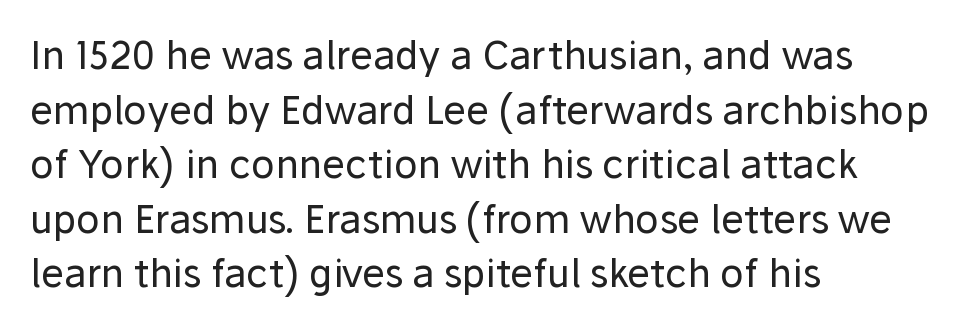
{"serif": "no", "italic": "no", "bold": "no", "weight": "regular", "width": "normal", "stroke_contrast": "low", "x_height": "medium", "monospaced": "no", "underline": "no", "align": "left", "line_spacing": "normal", "line_spacing_ratio": 1.4, "letter_spacing": "normal", "letter_spacing_em": 0.0, "glyph_px": 39}
